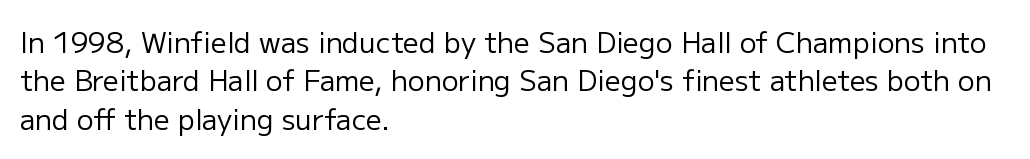
The image shows 28 px regular-weight sans-serif type, upright; set left-aligned, normal line spacing (1.37x), normal letter spacing, not underlined; low stroke contrast and a medium x-height.
